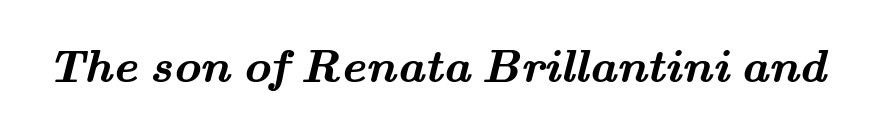
Looks like regular typesetting: each glyph gets only the width it needs. Letterform terminals end in serifs throughout the passage. Just letters on the line, the space beneath them empty. Does the weight exceed regular? Yes, all the way to bold. Is the letter spacing exaggerated? No — it looks like the ordinary default.
